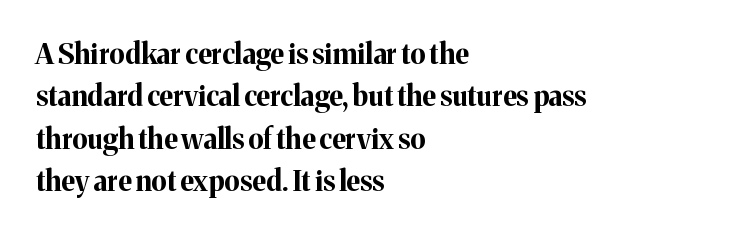
Q: Is the text bold? A: Yes.
Q: Is the text italic (slanted)? A: No, it is upright.
Q: Is the typeface a serif or a sans-serif typeface? A: Serif.
Q: Is the text underlined? A: No.
Q: How is the paragraph aligned? A: Left-aligned.
Q: Is the spacing between letters normal or unusually wide? A: Normal.
Q: Is the spacing between lines tight, normal or loose? A: Normal.
Q: Width (condensed, normal, or wide)? A: Normal.
Q: Stroke contrast? A: Medium.
Q: x-height? A: Medium.
Q: Monospaced? A: No.
